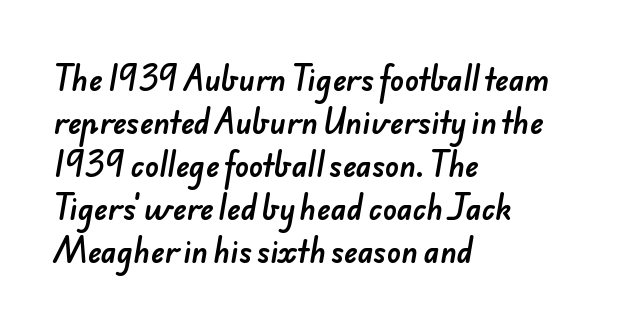
Unmarked baselines from the first word to the last. Nope, no serifs anywhere on these letters. Each letter keeps its own natural width here, so spacing adapts to shape. Line beginnings align vertically; line endings do not.
